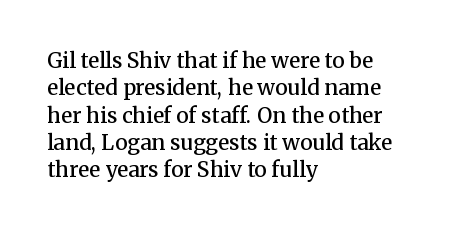
The image shows 21 px text type, upright; set left-aligned, normal line spacing (1.3x), normal letter spacing, not underlined.
